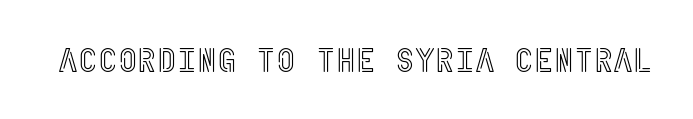
Q: Is the text italic (slanted)? A: No, it is upright.
Q: Is the text underlined? A: No.
Q: Is the spacing between letters normal or unusually wide? A: Normal.
Q: Width (condensed, normal, or wide)? A: Condensed.
Q: x-height? A: Large.
